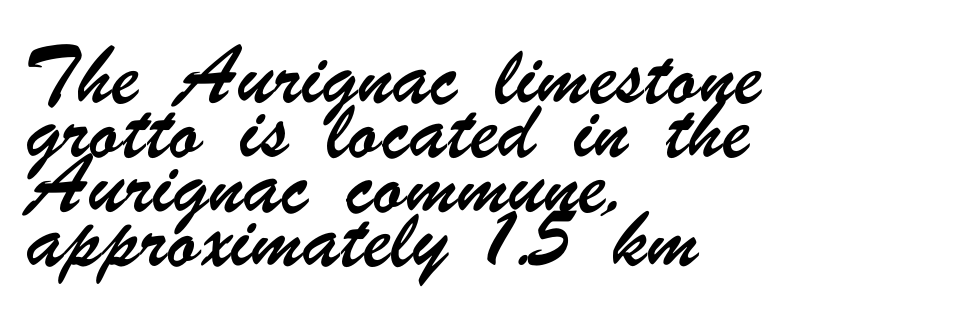
{"serif": "no", "width": "condensed", "stroke_contrast": "low", "x_height": "small", "monospaced": "no", "underline": "no", "align": "left", "line_spacing": "normal", "line_spacing_ratio": 1.47, "letter_spacing": "normal", "letter_spacing_em": 0.0, "glyph_px": 37}
